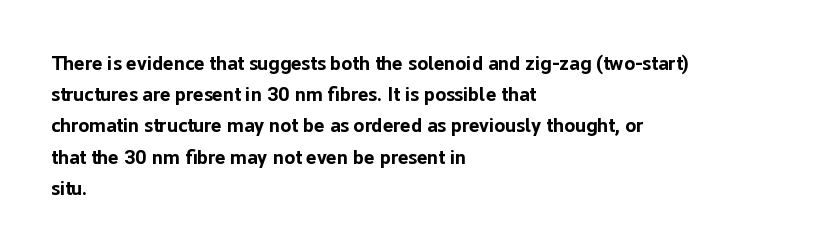
{"italic": "no", "bold": "yes", "underline": "no", "align": "left", "line_spacing": "normal", "line_spacing_ratio": 1.56, "letter_spacing": "normal", "letter_spacing_em": 0.0, "glyph_px": 20}
